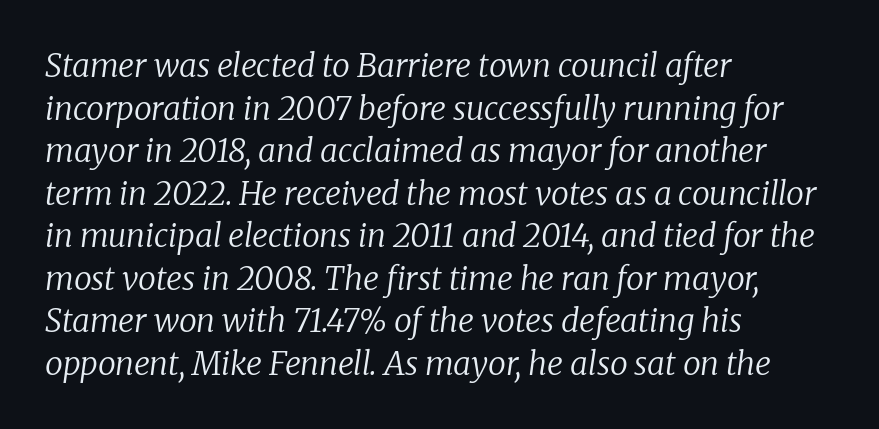
Successive baselines arrive at the customary interval. One-word summary of the alignment: left. The weight would be labelled regular, book, light, or lighter still. Yep, that's italic — everything's leaning. Just letters on the line, the space beneath them empty. Glyph-to-glyph distance matches everyday printed text.
